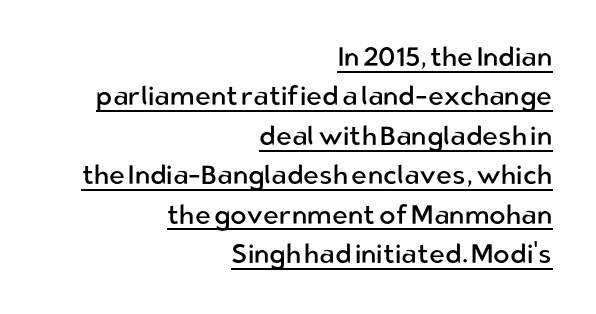
The image shows 27 px text type, upright; set right-aligned, normal line spacing (1.46x), normal letter spacing, underlined.
